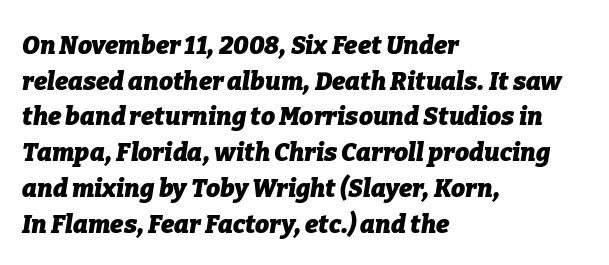
Is the block centered? No — it sits flush against the left margin. Vertically, the passage feels balanced, rows spaced as you'd expect. Has an underline been added? It has not. This is heavy type, rendered in bold. The face used here is rendered with its standard letterfit.
